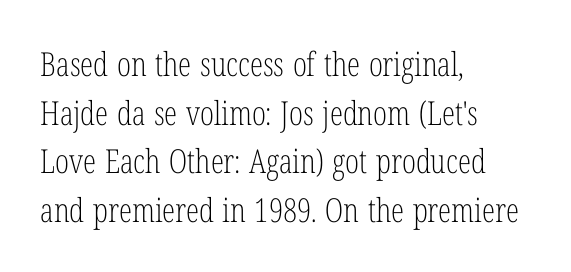
Q: Is the text bold? A: No.
Q: Is the text italic (slanted)? A: No, it is upright.
Q: Is the typeface a serif or a sans-serif typeface? A: Serif.
Q: Is the text underlined? A: No.
Q: How is the paragraph aligned? A: Left-aligned.
Q: Is the spacing between letters normal or unusually wide? A: Normal.
Q: Is the spacing between lines tight, normal or loose? A: Normal.
Q: Width (condensed, normal, or wide)? A: Condensed.
Q: Stroke contrast? A: Low.
Q: x-height? A: Medium.
Q: Monospaced? A: No.
